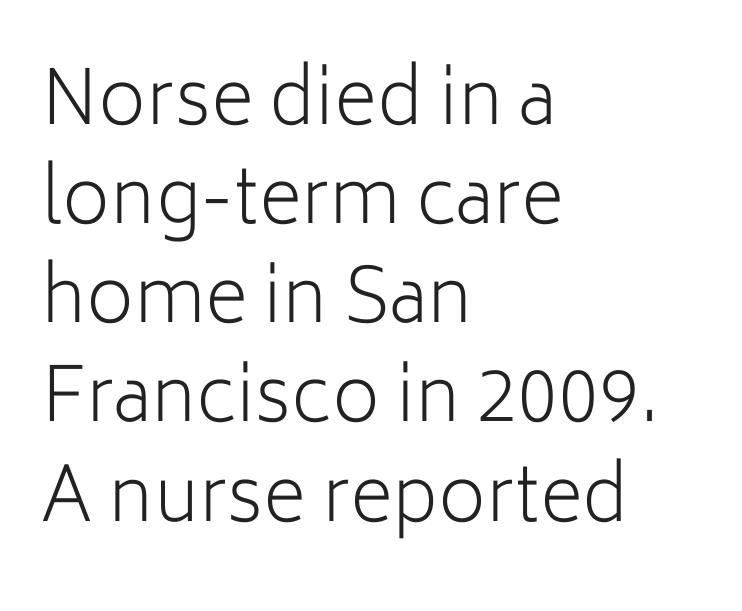
Beneath every word, the page is bare. The rendering anchors every line to the left-hand side. How would I describe the line gaps? Plain and ordinary. In terms of letterspacing, this is plain default setting. A typesetter would mark this as roman, not italic. The face used here is proportionally spaced, like ordinary book or web type.
